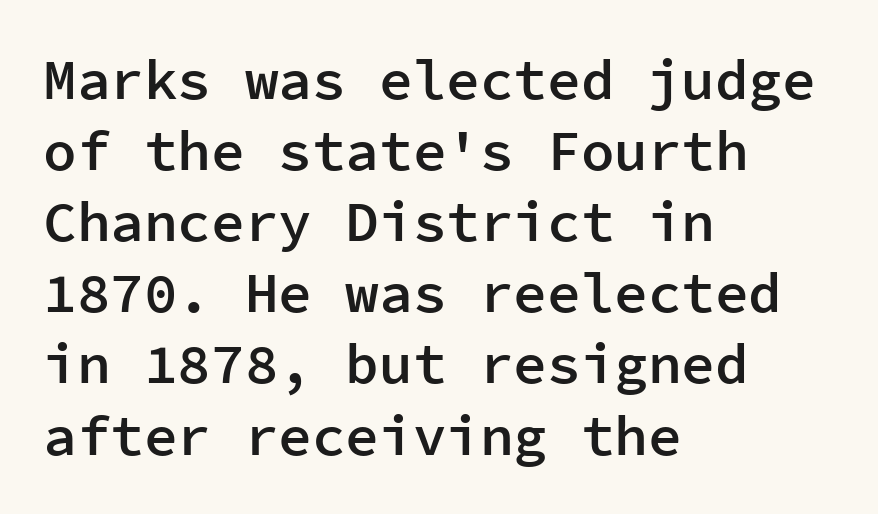
The image shows 56 px semibold sans-serif type, upright, monospaced; set left-aligned, normal line spacing (1.27x), normal letter spacing, not underlined; low stroke contrast and a medium x-height.
